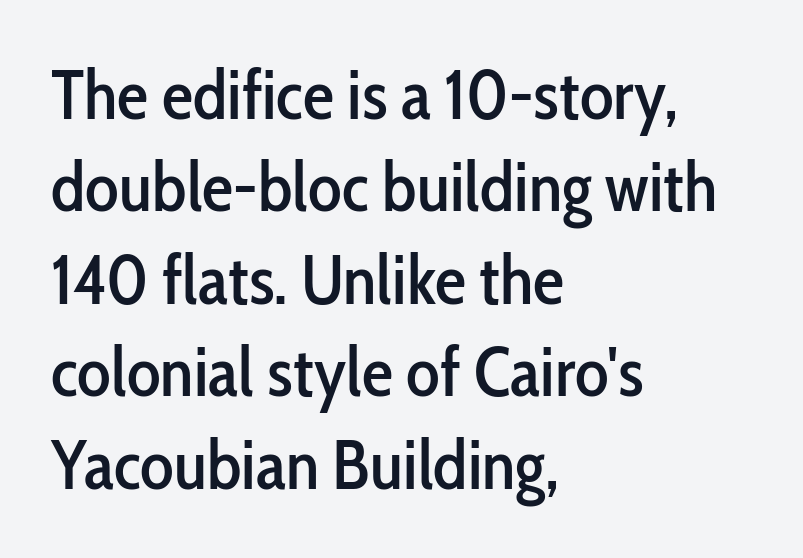
Q: Is the text italic (slanted)? A: No, it is upright.
Q: Is the typeface a serif or a sans-serif typeface? A: Sans-serif.
Q: Is the text underlined? A: No.
Q: How is the paragraph aligned? A: Left-aligned.
Q: Is the spacing between letters normal or unusually wide? A: Normal.
Q: Is the spacing between lines tight, normal or loose? A: Normal.
Q: Width (condensed, normal, or wide)? A: Condensed.
Q: Stroke contrast? A: Low.
Q: x-height? A: Medium.
Q: Monospaced? A: No.
